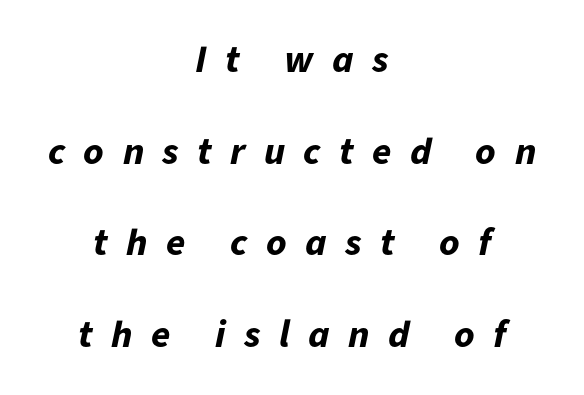
Q: Is the text bold? A: Yes.
Q: Is the text italic (slanted)? A: Yes, it leans right by about 11 degrees.
Q: Is the text underlined? A: No.
Q: How is the paragraph aligned? A: Centered.
Q: Is the spacing between letters normal or unusually wide? A: Unusually wide.
Q: Is the spacing between lines tight, normal or loose? A: Loose.
Q: Width (condensed, normal, or wide)? A: Normal.
Q: Stroke contrast? A: Low.
Q: x-height? A: Medium.
Q: Monospaced? A: No.
